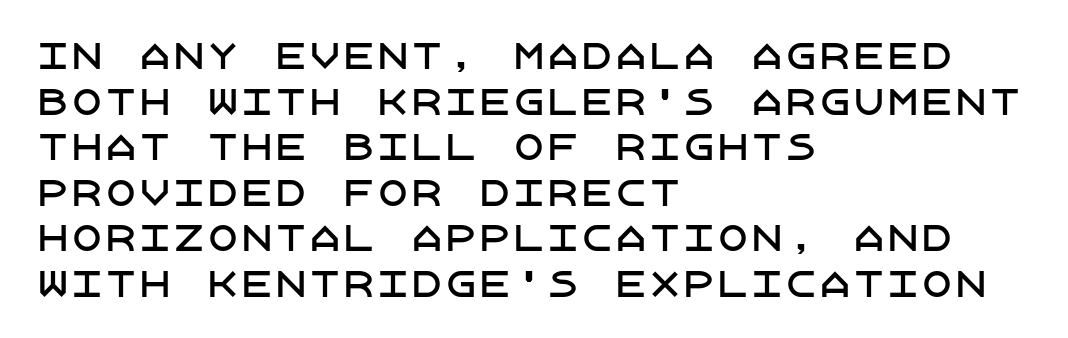
This is sans-serif lettering, the kind often seen on screens and signage. Rule under the text: the space is simply empty. Is there any slant? The stems are plumb. Look at the tracking — it's just the regular setting, nothing added. Is the block centered? No — it sits flush against the left margin. Normally led — the rows are evenly, conventionally spaced.
